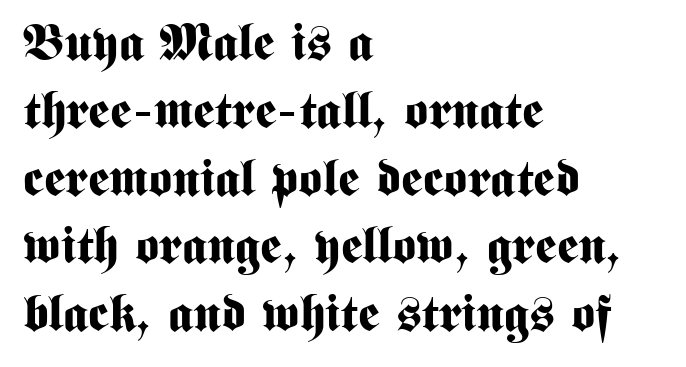
The image shows 51 px bold, condensed sans-serif type, upright; set left-aligned, normal line spacing (1.33x), normal letter spacing, not underlined; medium stroke contrast and a medium x-height.
